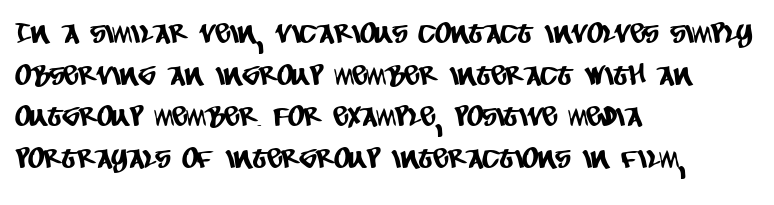
The image shows 28 px condensed sans-serif type; set left-aligned, normal line spacing (1.49x), normal letter spacing, not underlined; low stroke contrast and a large x-height.
